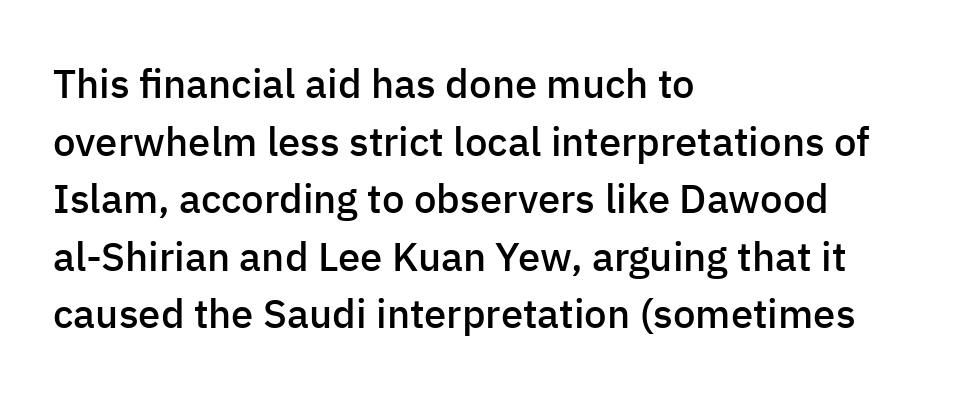
Notice how the passage keeps a crisp vertical edge on the left only. Line spacing here is normal. Standard letterfit; no display-style spreading of the glyphs. Italic: no, the glyphs are upright roman. The typesetting leans somewhat heavy: a semibold.
